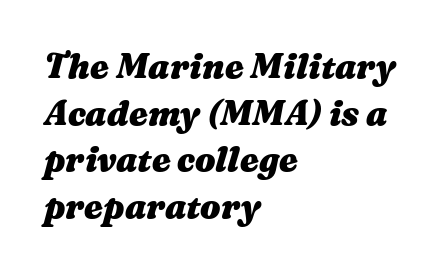
Q: Is the text bold? A: Yes.
Q: Is the text italic (slanted)? A: Yes, it leans right by about 16 degrees.
Q: Is the text underlined? A: No.
Q: How is the paragraph aligned? A: Left-aligned.
Q: Is the spacing between letters normal or unusually wide? A: Normal.
Q: Is the spacing between lines tight, normal or loose? A: Normal.
Q: Width (condensed, normal, or wide)? A: Wide.
Q: Stroke contrast? A: Medium.
Q: x-height? A: Medium.
Q: Monospaced? A: No.
